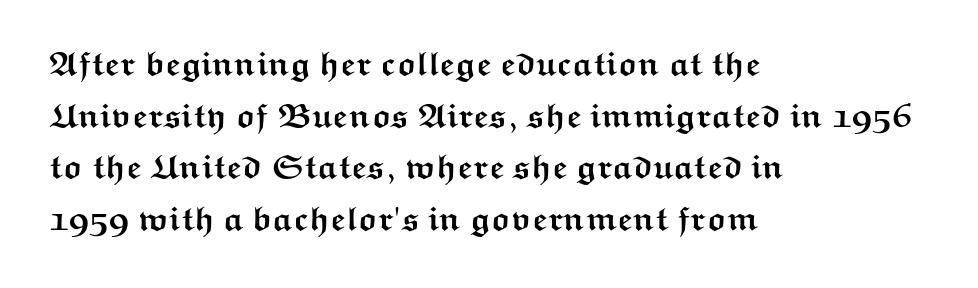
Grotesque or geometric, the face here clearly has no serifs. The passage shown stacks its lines at a standard gap. Here the designer chose a conventional face with non-uniform glyph widths. If you drew a ruler down the left edge, every line would touch it. You'd pick this weight for a headline — it's a proper bold.
